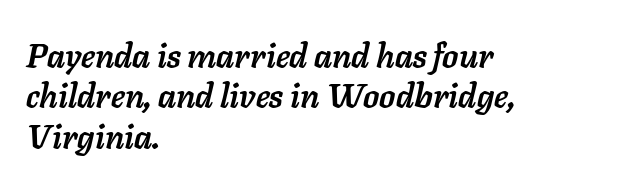
Q: Is the text bold? A: Yes.
Q: Is the text italic (slanted)? A: Yes, it leans right by about 11 degrees.
Q: Is the text underlined? A: No.
Q: How is the paragraph aligned? A: Left-aligned.
Q: Is the spacing between letters normal or unusually wide? A: Normal.
Q: Width (condensed, normal, or wide)? A: Normal.
Q: Stroke contrast? A: Low.
Q: x-height? A: Medium.
Q: Monospaced? A: No.
